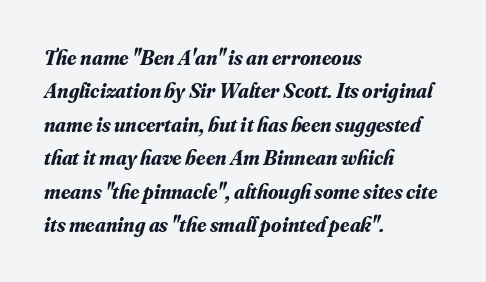
{"italic": "yes", "lean": "right", "slant_degrees": 16, "bold": "yes", "underline": "no", "align": "left", "line_spacing": "normal", "line_spacing_ratio": 1.59, "letter_spacing": "normal", "letter_spacing_em": 0.0, "glyph_px": 21}
